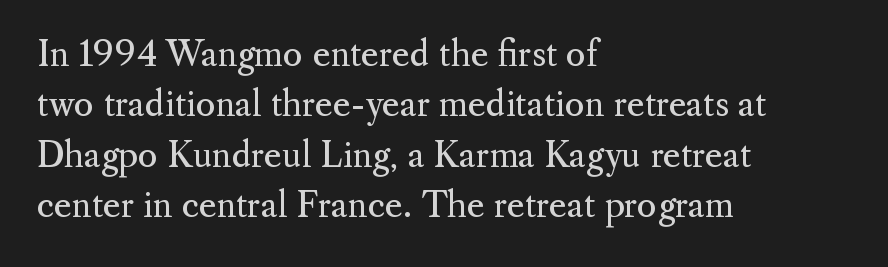
{"serif": "yes", "italic": "no", "bold": "no", "weight": "regular", "width": "normal", "stroke_contrast": "medium", "x_height": "small", "monospaced": "no", "underline": "no", "align": "left", "line_spacing": "normal", "line_spacing_ratio": 1.48, "letter_spacing": "normal", "letter_spacing_em": 0.0, "glyph_px": 34}
